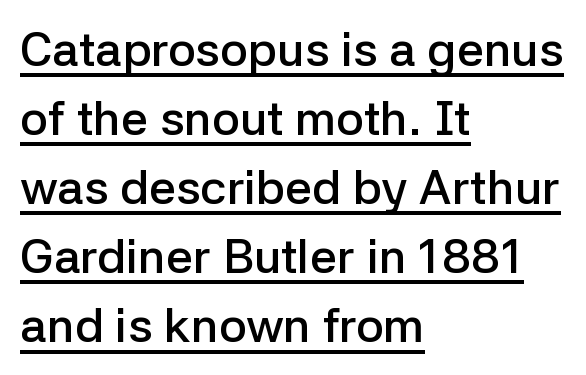
Here the designer chose a conventional face with non-uniform glyph widths. Quick note: underline on. Strokes here are thickened, but only to semibold level. You could call the tracking neutral — neither tight nor loose. This sample uses a sans-serif face. Honestly, the row spacing looks completely unremarkable.
